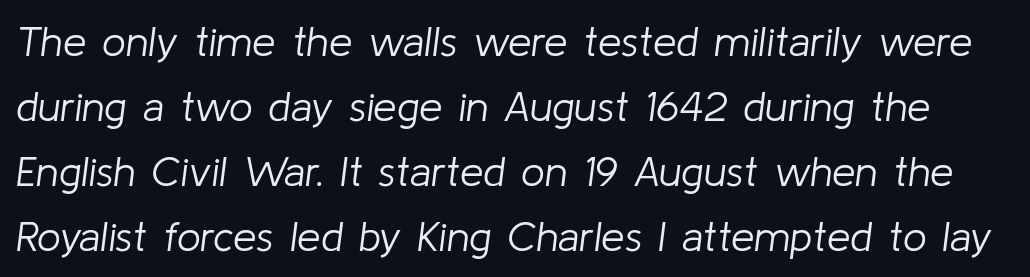
The image shows 42 px light type, italic (leaning right); set normal line spacing (1.55x), normal letter spacing, not underlined; low stroke contrast and a medium x-height.
